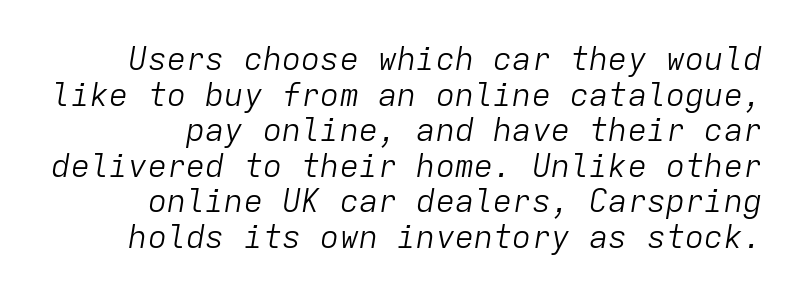
Q: Is the text bold? A: No.
Q: Is the text italic (slanted)? A: Yes, it leans right by about 9 degrees.
Q: Is the text underlined? A: No.
Q: How is the paragraph aligned? A: Right-aligned.
Q: Is the spacing between letters normal or unusually wide? A: Normal.
Q: Is the spacing between lines tight, normal or loose? A: Tight.
Q: Width (condensed, normal, or wide)? A: Normal.
Q: Stroke contrast? A: Low.
Q: x-height? A: Medium.
Q: Monospaced? A: Yes.
